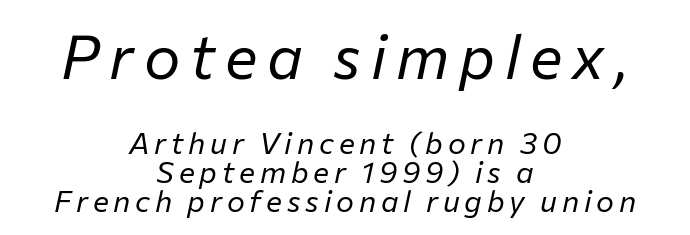
The image shows 61 px regular-weight type, italic (leaning right); set centered, tight line spacing (0.96x), not underlined; the first (top) block is 2.03x larger; low stroke contrast and a medium x-height.
